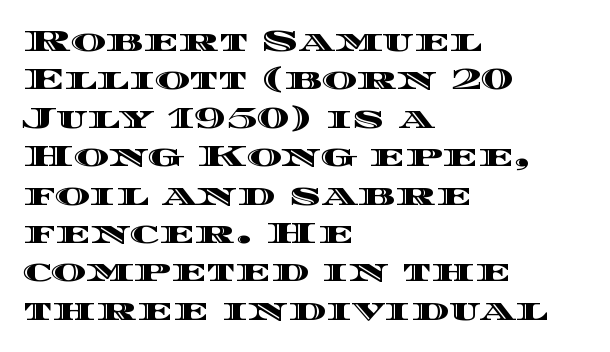
The image shows 30 px wide type, upright; set left-aligned, normal line spacing (1.28x), normal letter spacing, not underlined; a large x-height.
